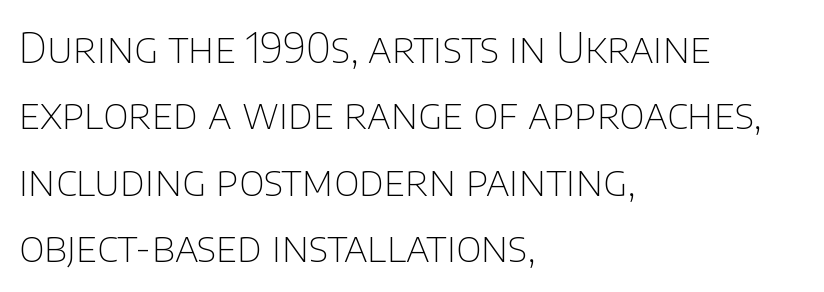
Q: Is the text bold? A: No.
Q: Is the text italic (slanted)? A: No, it is upright.
Q: Is the typeface a serif or a sans-serif typeface? A: Sans-serif.
Q: Is the text underlined? A: No.
Q: How is the paragraph aligned? A: Left-aligned.
Q: Is the spacing between letters normal or unusually wide? A: Normal.
Q: Is the spacing between lines tight, normal or loose? A: Normal.
Q: Width (condensed, normal, or wide)? A: Normal.
Q: Stroke contrast? A: Low.
Q: x-height? A: Large.
Q: Monospaced? A: No.
